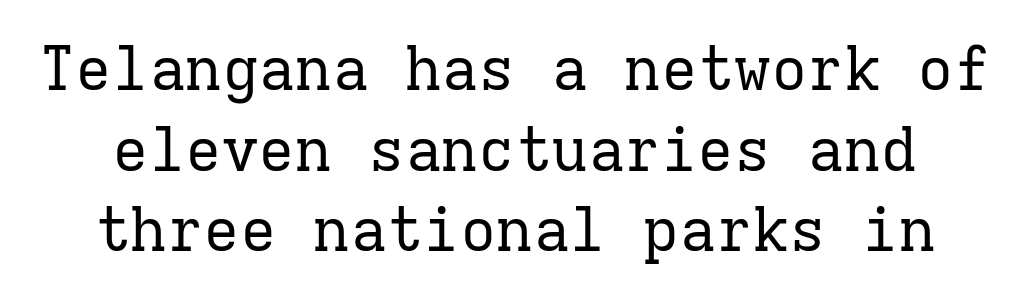
The face used here is rendered with its standard letterfit. These lines are rendered in a fixed-pitch font. Stroke thickness stays within the range of a standard reading face or lighter. Regarding serifs, this sample has them. The foot of each line stays bare and open.
